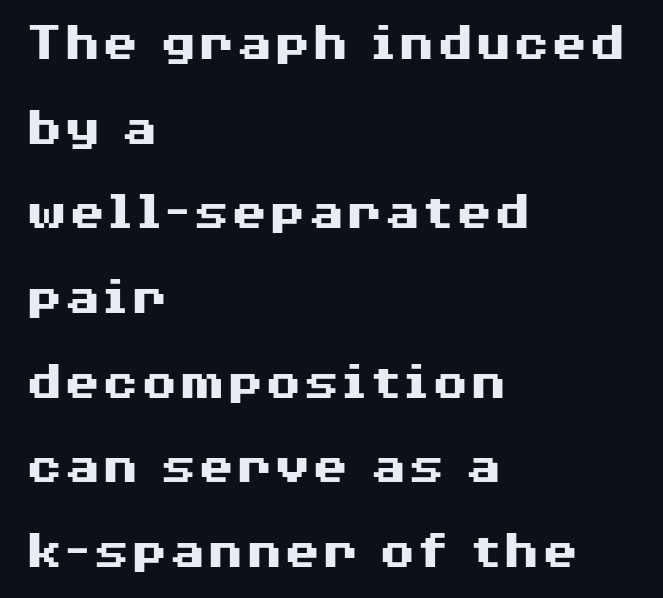
The image shows 55 px heavy, wide sans-serif type, upright; set left-aligned, normal line spacing (1.54x), normal letter spacing, not underlined; medium stroke contrast and a medium x-height.
